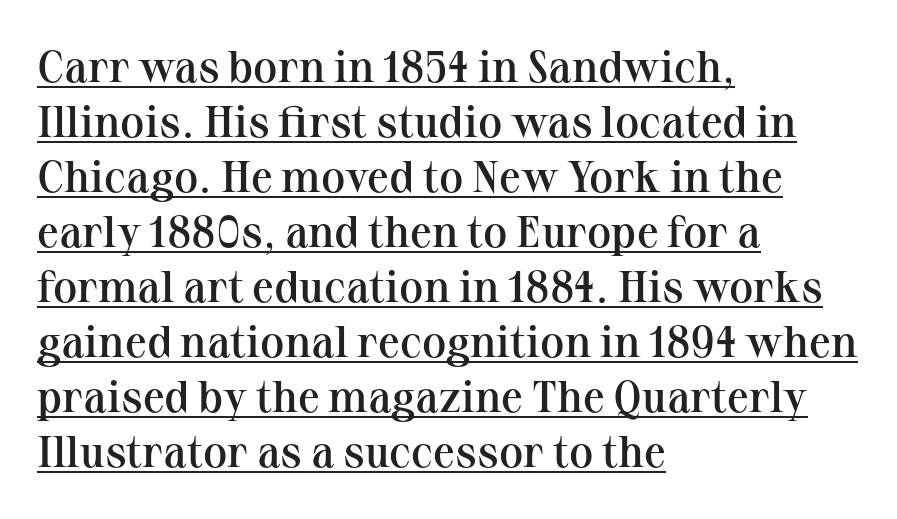
The image shows 44 px semibold serif type, upright; set left-aligned, normal line spacing (1.25x), normal letter spacing, underlined; medium stroke contrast and a medium x-height.
